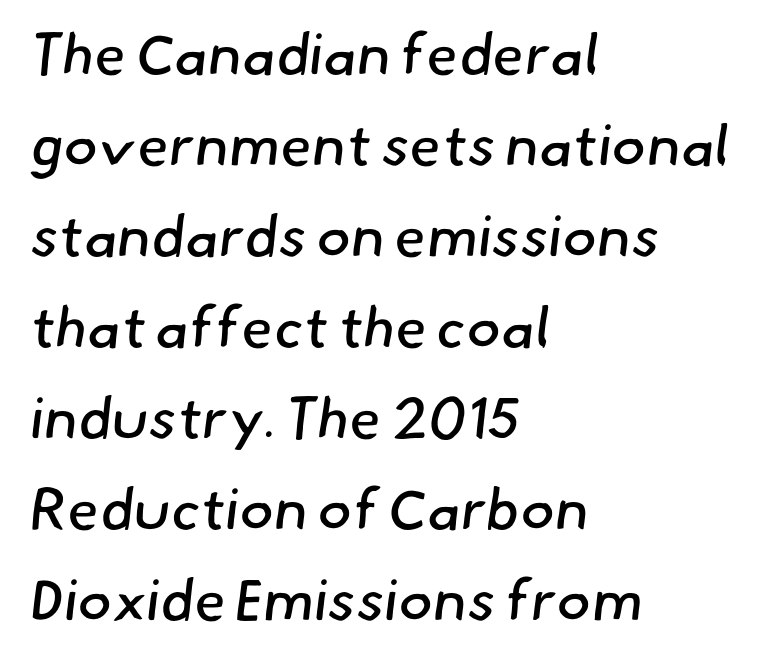
The designer went with a sans here, leaving each stem footless. You could call the tracking neutral — neither tight nor loose. Normally led — the rows are evenly, conventionally spaced. Casual observation: everything's shoved over to the left.
